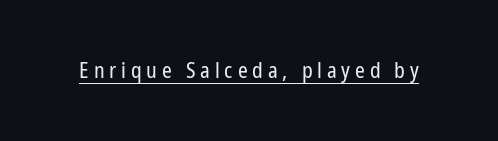
{"italic": "no", "bold": "no", "underline": "yes", "letter_spacing": "wide", "letter_spacing_em": 0.22, "glyph_px": 22}
